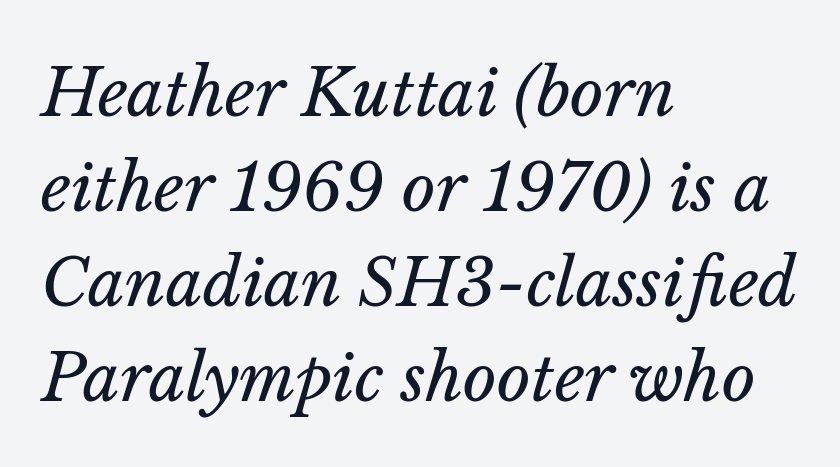
This sample uses plain, unmodified letter spacing. The passage shown stacks its lines at a standard gap. Each letter keeps its own natural width here, so spacing adapts to shape. No letter is thick-stroked: the sample isn't bold.
